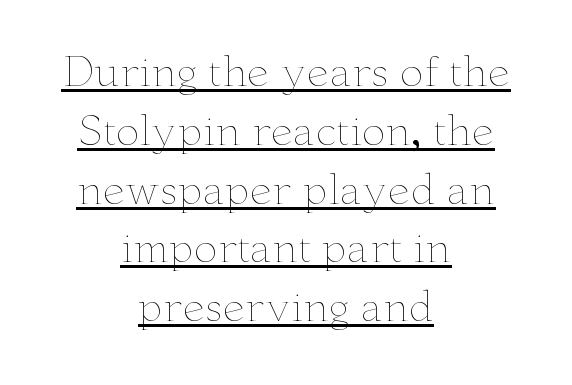
The weight tops out at a normal text grade. Character widths vary here, with narrow letters taking less room than wide ones. The rendering uses the underline text-decoration. Is the block centered? Yes — each line is placed symmetrically about the middle. The designer left line spacing at the default. Every stem runs plumb, perpendicular to the baseline.
